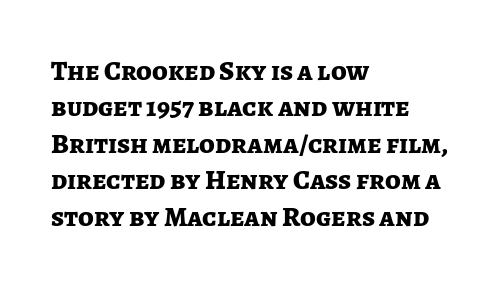
The image shows 28 px bold sans-serif type, upright; set left-aligned, normal line spacing (1.3x), normal letter spacing, not underlined; low stroke contrast and a medium x-height.
